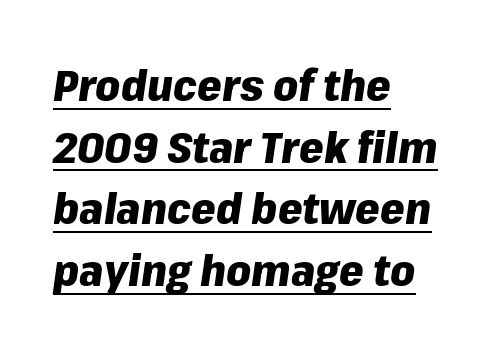
The image shows 44 px heavy type, italic (leaning right); set left-aligned, normal line spacing (1.4x), normal letter spacing, underlined; low stroke contrast and a medium x-height.
